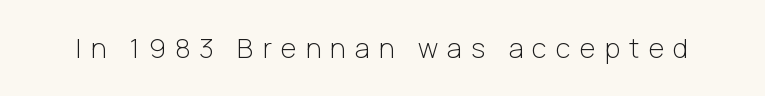
The image shows 27 px text type, upright; set unusually wide letter spacing (+0.34 em), not underlined.
